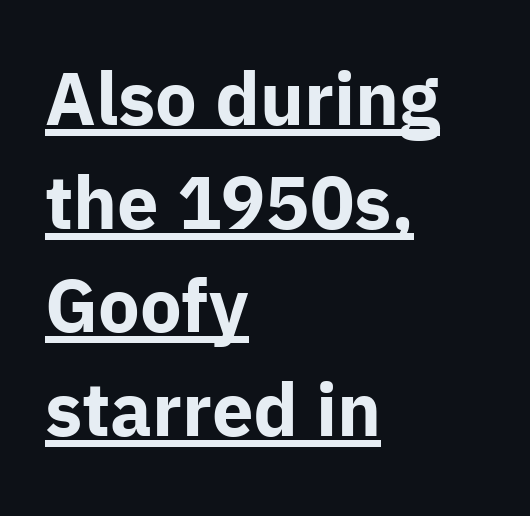
Q: Is the text bold? A: Yes.
Q: Is the text italic (slanted)? A: No, it is upright.
Q: Is the typeface a serif or a sans-serif typeface? A: Sans-serif.
Q: Is the text underlined? A: Yes.
Q: How is the paragraph aligned? A: Left-aligned.
Q: Is the spacing between letters normal or unusually wide? A: Normal.
Q: Is the spacing between lines tight, normal or loose? A: Normal.
Q: Width (condensed, normal, or wide)? A: Normal.
Q: Stroke contrast? A: Low.
Q: x-height? A: Medium.
Q: Monospaced? A: No.
